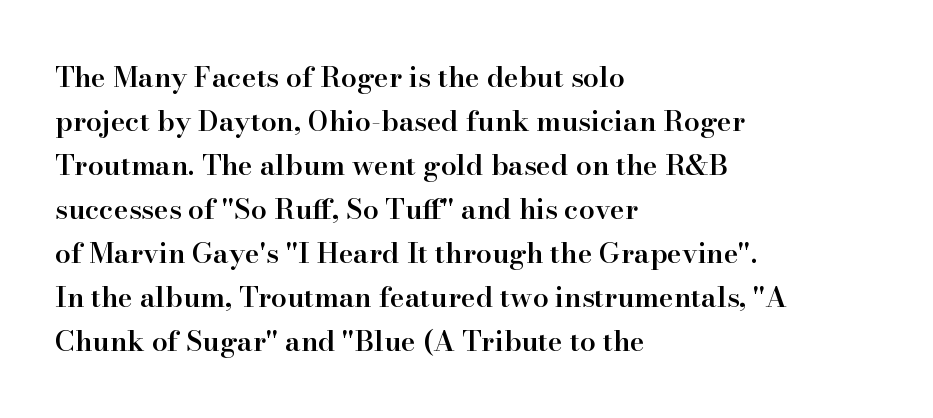
Little horizontal feet cap the strokes, marking this as serif type. Summary of weight: moderately heavy, a semibold. Line spacing here is normal. Ascenders rise straight up at ninety degrees.
